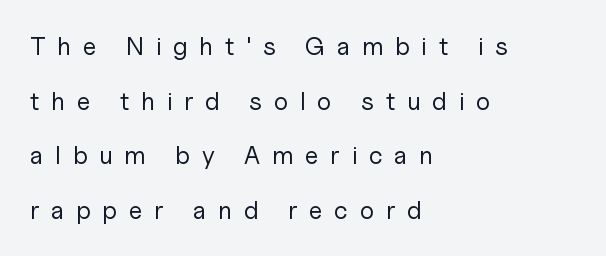
{"italic": "no", "bold": "no", "underline": "no", "align": "left", "line_spacing": "loose", "line_spacing_ratio": 2.19, "letter_spacing": "wide", "letter_spacing_em": 0.47, "glyph_px": 25}
